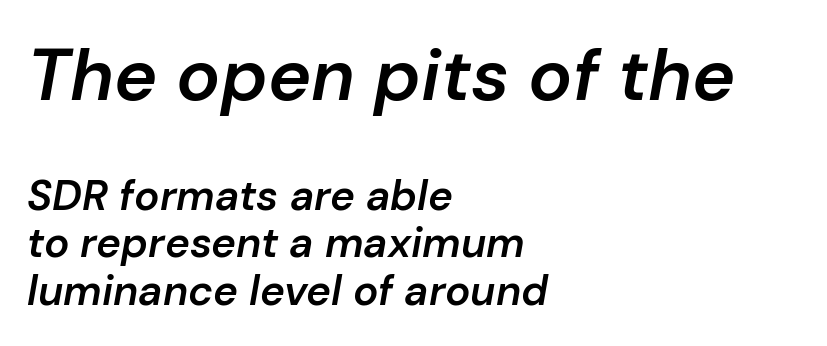
{"italic": "yes", "lean": "right", "slant_degrees": 10, "bold": "semi", "weight": "semibold", "width": "normal", "stroke_contrast": "low", "x_height": "medium", "monospaced": "no", "underline": "no", "align": "left", "line_spacing": "tight", "line_spacing_ratio": 1.13, "letter_spacing": "normal", "letter_spacing_em": 0.0, "larger_block": "first", "size_ratio": 1.74, "glyph_px": 73}
